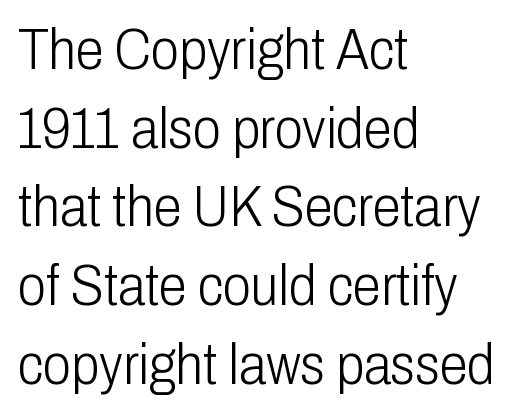
The image shows 57 px light, condensed sans-serif type, upright; set left-aligned, normal line spacing (1.38x), normal letter spacing, not underlined; low stroke contrast and a medium x-height.
